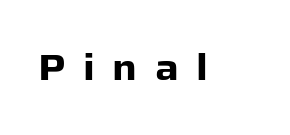
The image shows 37 px heavy sans-serif type, upright; set unusually wide letter spacing (+0.47 em), not underlined; low stroke contrast and a medium x-height.
